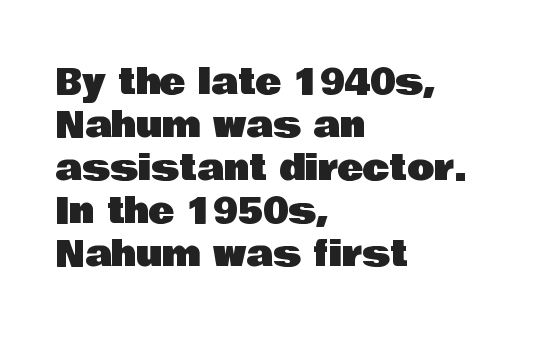
{"serif": "no", "italic": "no", "width": "normal", "stroke_contrast": "low", "x_height": "large", "monospaced": "no", "underline": "no", "align": "left", "line_spacing_ratio": 1.23, "letter_spacing": "normal", "letter_spacing_em": 0.0, "glyph_px": 35}
